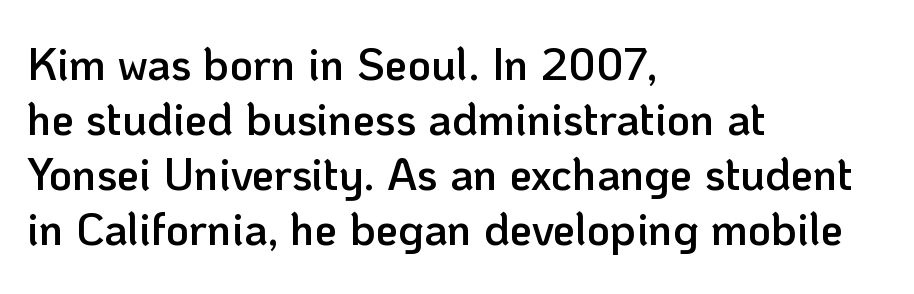
The lines in this sample share a left origin and differ only in where they stop. Letterform terminals end flat and unadorned throughout the passage. Every character sits straight up, as roman type does. These words are printed semibold, heavier than regular yet not bold. Check under the words: just untouched page.
